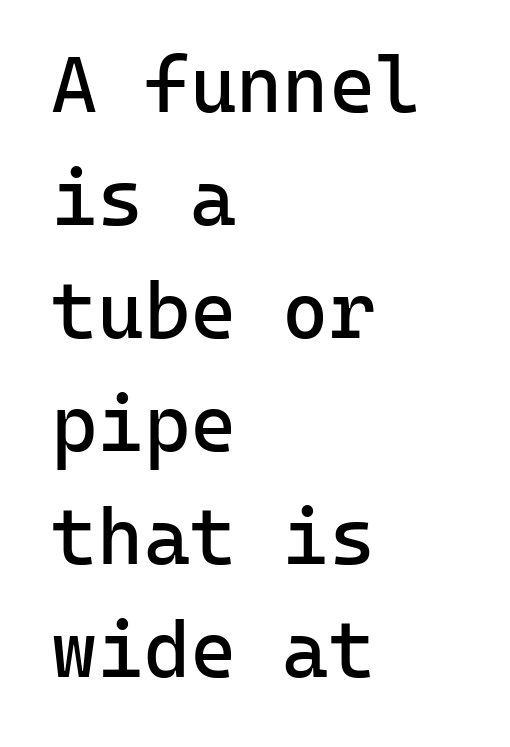
The image shows 79 px regular-weight sans-serif type, upright, monospaced; set left-aligned, normal line spacing (1.43x), normal letter spacing, not underlined; low stroke contrast and a medium x-height.
